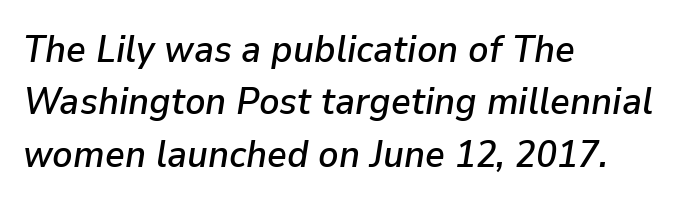
{"italic": "yes", "lean": "right", "slant_degrees": 9, "width": "normal", "stroke_contrast": "low", "x_height": "medium", "monospaced": "no", "underline": "no", "align": "left", "line_spacing": "normal", "line_spacing_ratio": 1.38, "letter_spacing": "normal", "letter_spacing_em": 0.0, "glyph_px": 38}
